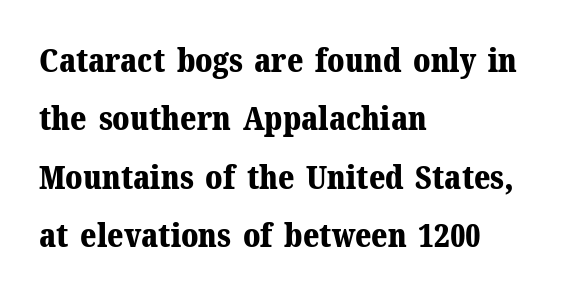
Q: Is the text bold? A: Yes.
Q: Is the text italic (slanted)? A: No, it is upright.
Q: Is the typeface a serif or a sans-serif typeface? A: Serif.
Q: Is the text underlined? A: No.
Q: How is the paragraph aligned? A: Left-aligned.
Q: Is the spacing between letters normal or unusually wide? A: Normal.
Q: Width (condensed, normal, or wide)? A: Normal.
Q: Stroke contrast? A: Medium.
Q: x-height? A: Medium.
Q: Monospaced? A: No.
